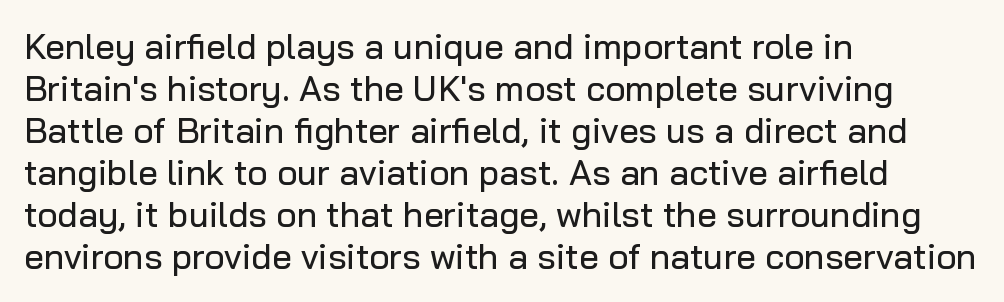
{"serif": "no", "italic": "no", "width": "normal", "stroke_contrast": "low", "x_height": "medium", "monospaced": "no", "underline": "no", "align": "left", "line_spacing_ratio": 1.2, "letter_spacing": "normal", "letter_spacing_em": 0.0, "glyph_px": 35}
